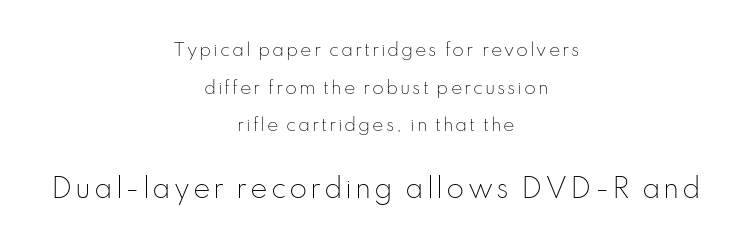
Q: Is the text bold? A: No.
Q: Is the text italic (slanted)? A: No, it is upright.
Q: Is the text underlined? A: No.
Q: How is the paragraph aligned? A: Centered.
Q: Is the spacing between lines tight, normal or loose? A: Loose.
Q: Which block of text is set in a larger size, the first (top) or the second (bottom)? A: The second (bottom) one.
